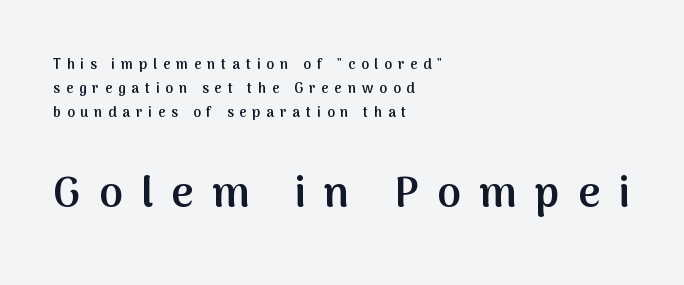
The passage shown is not underscored anywhere. In terms of weight, the rendering is demibold, just under bold. Each letter keeps its own natural width here, so spacing adapts to shape. Is the lower block the larger one? Yes — the lower block carries the bigger type.
